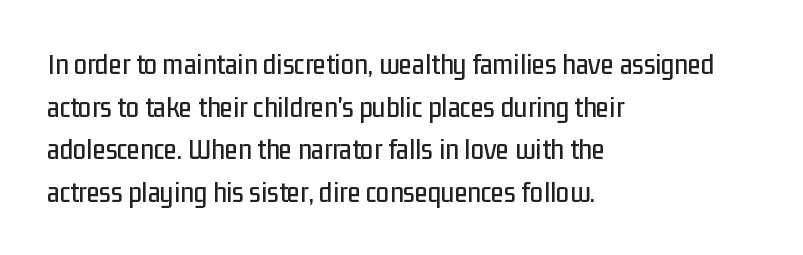
Q: Is the text italic (slanted)? A: No, it is upright.
Q: Is the typeface a serif or a sans-serif typeface? A: Sans-serif.
Q: Is the text underlined? A: No.
Q: How is the paragraph aligned? A: Left-aligned.
Q: Is the spacing between letters normal or unusually wide? A: Normal.
Q: Is the spacing between lines tight, normal or loose? A: Normal.
Q: Width (condensed, normal, or wide)? A: Condensed.
Q: Stroke contrast? A: Low.
Q: x-height? A: Medium.
Q: Monospaced? A: No.
